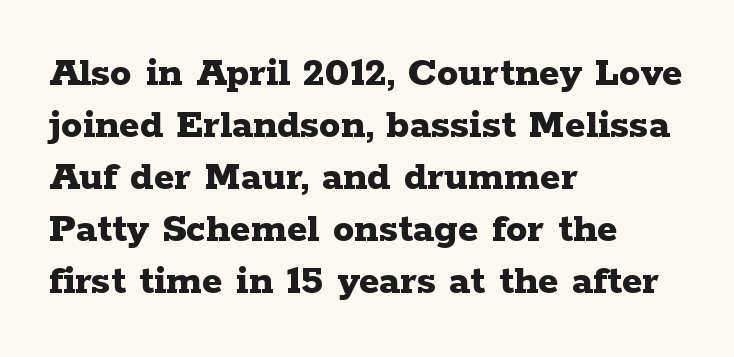
The image shows 43 px bold, wide serif type, upright; set left-aligned, line spacing 1.21x, normal letter spacing, not underlined; low stroke contrast and a medium x-height.
